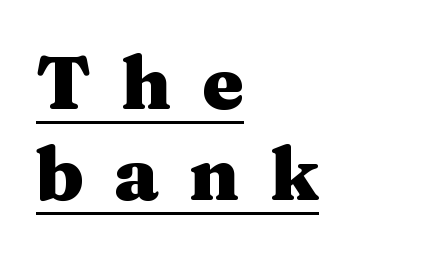
Q: Is the text bold? A: Yes.
Q: Is the text italic (slanted)? A: No, it is upright.
Q: Is the typeface a serif or a sans-serif typeface? A: Serif.
Q: Is the text underlined? A: Yes.
Q: How is the paragraph aligned? A: Left-aligned.
Q: Is the spacing between letters normal or unusually wide? A: Unusually wide.
Q: Width (condensed, normal, or wide)? A: Wide.
Q: Stroke contrast? A: Medium.
Q: x-height? A: Medium.
Q: Monospaced? A: No.
